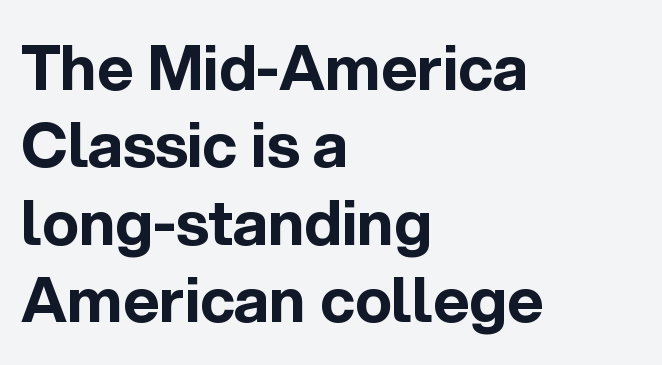
The image shows 62 px bold sans-serif type, upright; set left-aligned, normal line spacing (1.25x), normal letter spacing, not underlined; a medium x-height.
